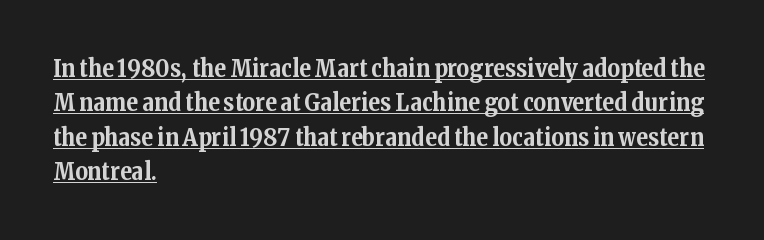
The image shows 24 px bold type, upright; set left-aligned, normal line spacing (1.43x), normal letter spacing, underlined.
